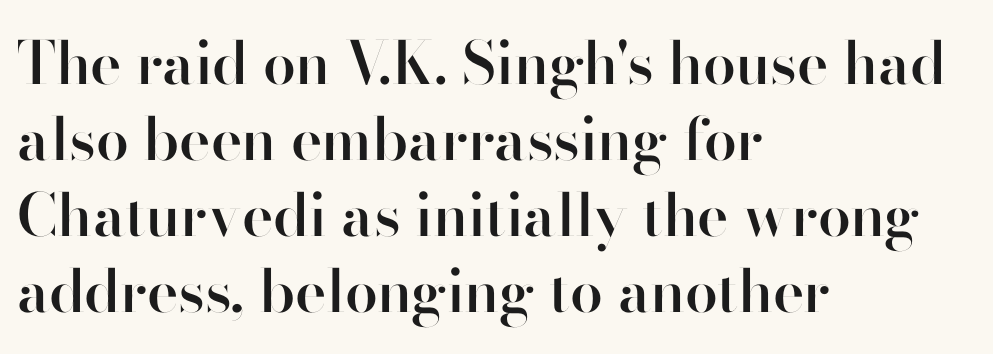
Q: Is the text bold? A: Semi-bold.
Q: Is the text italic (slanted)? A: No, it is upright.
Q: Is the typeface a serif or a sans-serif typeface? A: Sans-serif.
Q: Is the text underlined? A: No.
Q: How is the paragraph aligned? A: Left-aligned.
Q: Is the spacing between letters normal or unusually wide? A: Normal.
Q: Is the spacing between lines tight, normal or loose? A: Normal.
Q: Width (condensed, normal, or wide)? A: Normal.
Q: Stroke contrast? A: High.
Q: x-height? A: Small.
Q: Monospaced? A: No.
